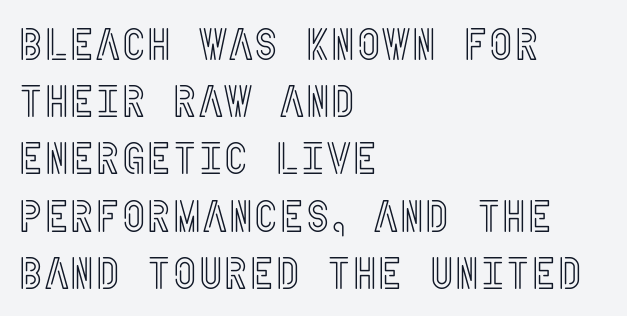
The paragraph shown leans on its left margin. Spacing between characters is what you'd get straight out of the box. Regular leading. The space beneath each line is pristine and unruled.
